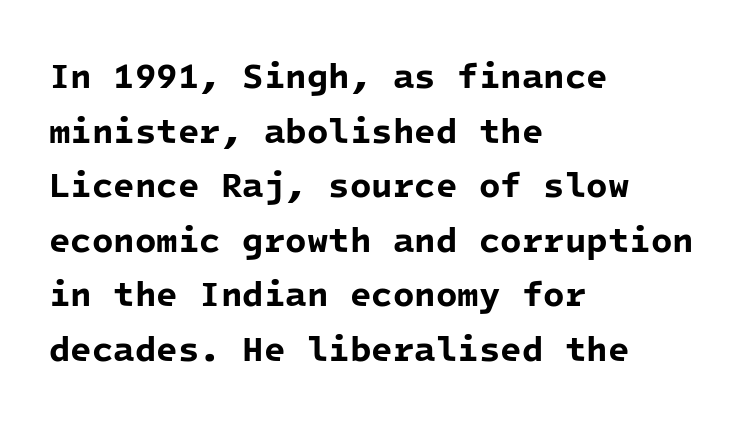
The image shows 35 px bold sans-serif type, monospaced; set left-aligned, normal line spacing (1.56x), normal letter spacing, not underlined; low stroke contrast and a medium x-height.
